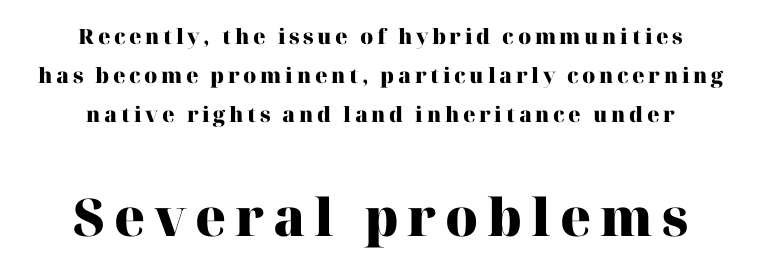
Both edges are ragged and mirror each other, which tells us the setting is centered. This layout puts the modest block above and the oversized block below. What kind of face is this? One with serifs. Quick note: not italic, upright.
